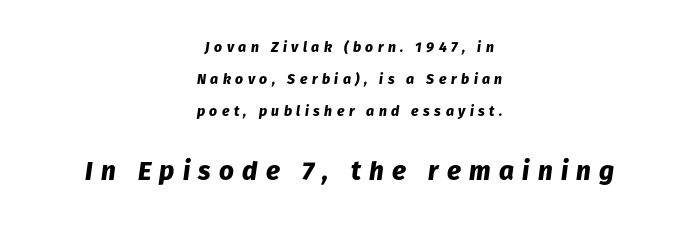
The image shows 26 px bold type, italic (leaning right); set centered, loose line spacing (2.3x), unusually wide letter spacing (+0.32 em), not underlined; the second (bottom) block is 1.86x larger.
